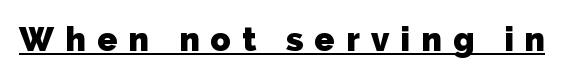
What stands out about the letter spacing? Its width — letters are far apart. Looks like regular typesetting: each glyph gets only the width it needs. These words are printed bold, with thick strokes throughout. A typesetter would label this face a sans. The typesetter has applied underlining to the passage shown.
